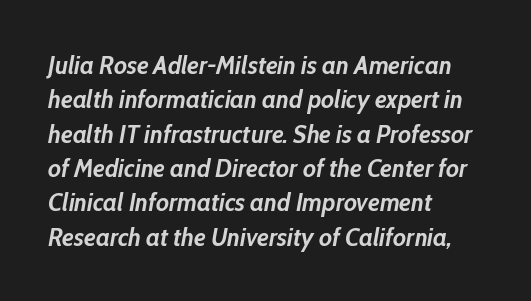
The image shows 26 px bold type, italic (leaning right); set left-aligned, normal line spacing (1.32x), normal letter spacing, not underlined.
